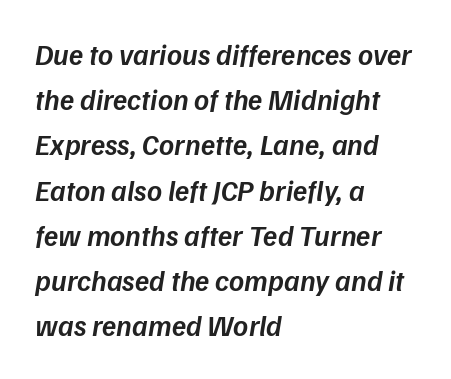
Q: Is the text bold? A: Semi-bold.
Q: Is the text italic (slanted)? A: Yes, it leans right by about 9 degrees.
Q: Is the text underlined? A: No.
Q: How is the paragraph aligned? A: Left-aligned.
Q: Is the spacing between letters normal or unusually wide? A: Normal.
Q: Is the spacing between lines tight, normal or loose? A: Normal.
Q: Width (condensed, normal, or wide)? A: Normal.
Q: Stroke contrast? A: Low.
Q: x-height? A: Medium.
Q: Monospaced? A: No.
